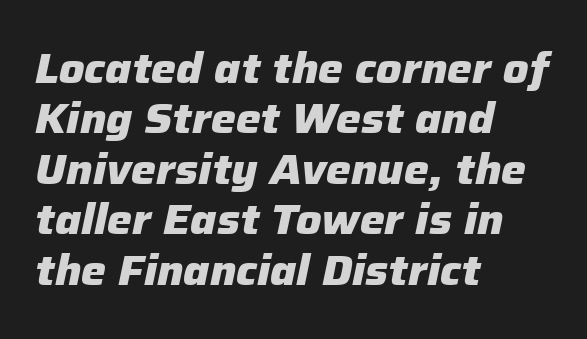
{"italic": "yes", "lean": "right", "slant_degrees": 12, "bold": "yes", "weight": "heavy", "width": "normal", "stroke_contrast": "low", "x_height": "medium", "monospaced": "no", "underline": "no", "align": "left", "line_spacing_ratio": 1.2, "letter_spacing": "normal", "letter_spacing_em": 0.0, "glyph_px": 42}
